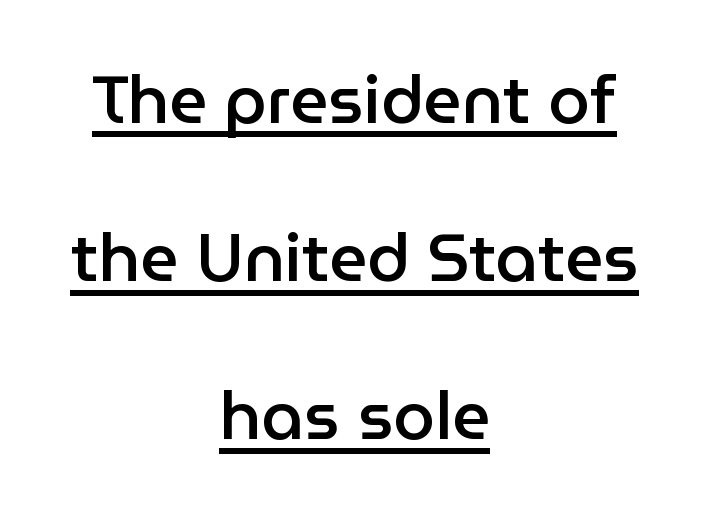
{"serif": "no", "italic": "no", "bold": "semi", "weight": "semibold", "width": "normal", "stroke_contrast": "low", "x_height": "medium", "monospaced": "no", "underline": "yes", "align": "center", "line_spacing": "loose", "line_spacing_ratio": 2.36, "letter_spacing": "normal", "letter_spacing_em": 0.0, "glyph_px": 67}
